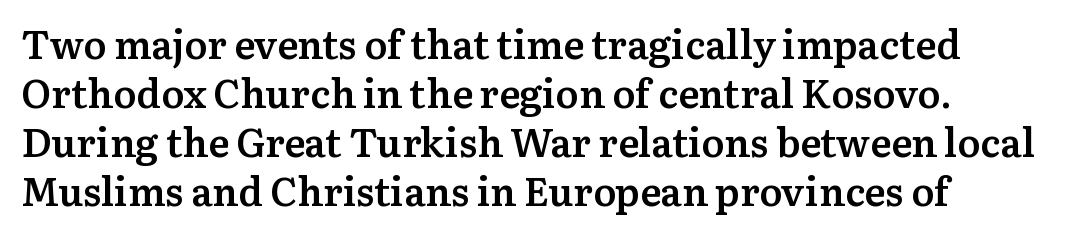
Q: Is the text bold? A: Semi-bold.
Q: Is the text italic (slanted)? A: No, it is upright.
Q: Is the typeface a serif or a sans-serif typeface? A: Serif.
Q: Is the text underlined? A: No.
Q: Is the spacing between letters normal or unusually wide? A: Normal.
Q: Is the spacing between lines tight, normal or loose? A: Normal.
Q: Width (condensed, normal, or wide)? A: Normal.
Q: Stroke contrast? A: Medium.
Q: x-height? A: Medium.
Q: Monospaced? A: No.
